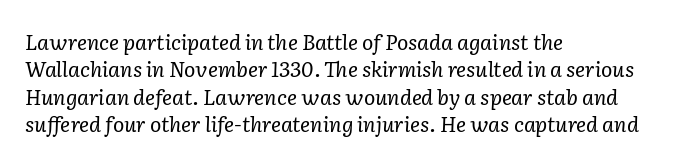
{"italic": "yes", "lean": "right", "slant_degrees": 2, "bold": "no", "underline": "no", "align": "left", "line_spacing": "normal", "line_spacing_ratio": 1.3, "letter_spacing": "normal", "letter_spacing_em": 0.0, "glyph_px": 21}
